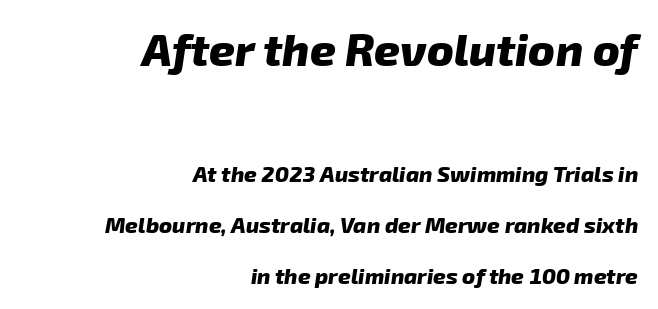
Q: Is the text bold? A: Yes.
Q: Is the typeface a serif or a sans-serif typeface? A: Sans-serif.
Q: Is the text underlined? A: No.
Q: How is the paragraph aligned? A: Right-aligned.
Q: Is the spacing between letters normal or unusually wide? A: Normal.
Q: Is the spacing between lines tight, normal or loose? A: Loose.
Q: Which block of text is set in a larger size, the first (top) or the second (bottom)? A: The first (top) one.
Q: Width (condensed, normal, or wide)? A: Normal.
Q: Stroke contrast? A: Low.
Q: x-height? A: Medium.
Q: Monospaced? A: No.
